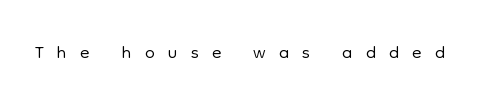
The image shows 28 px light sans-serif type, upright; set unusually wide letter spacing (+0.47 em), not underlined; low stroke contrast and a medium x-height.
